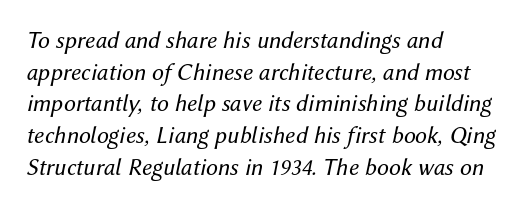
The image shows 24 px text type, italic (leaning right); set left-aligned, normal line spacing (1.32x), normal letter spacing, not underlined.
